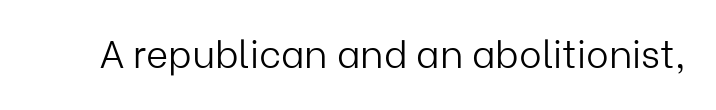
Q: Is the text bold? A: No.
Q: Is the text italic (slanted)? A: No, it is upright.
Q: Is the typeface a serif or a sans-serif typeface? A: Sans-serif.
Q: Is the text underlined? A: No.
Q: Is the spacing between letters normal or unusually wide? A: Normal.
Q: Width (condensed, normal, or wide)? A: Normal.
Q: Stroke contrast? A: Low.
Q: x-height? A: Medium.
Q: Monospaced? A: No.
